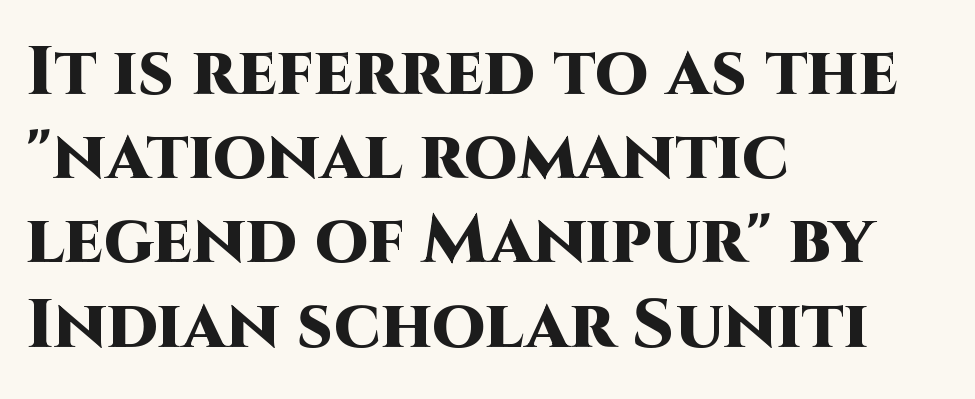
The image shows 69 px heavy sans-serif type, upright; set left-aligned, line spacing 1.22x, normal letter spacing, not underlined; high stroke contrast and a large x-height.
